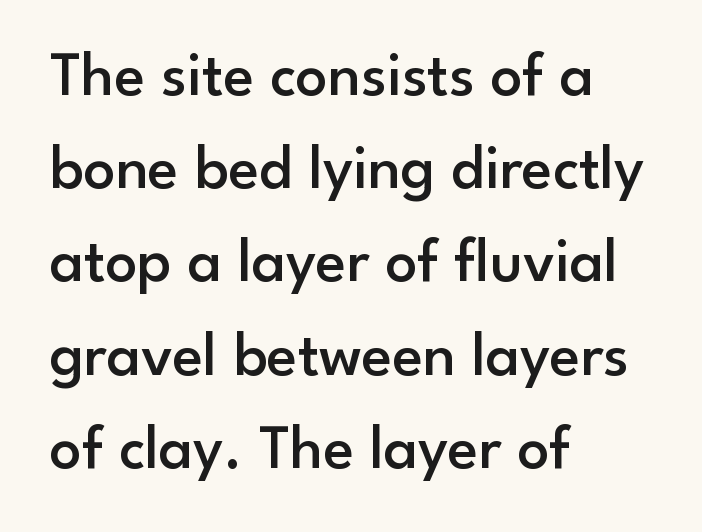
Descenders hang freely into open space. Summary of vertical rhythm: regular, with standard interline spacing. This rendering uses left alignment, leaving the right contour irregular. The axis of the letterforms is exactly vertical. In terms of weight, the rendering is demibold, just under bold.
